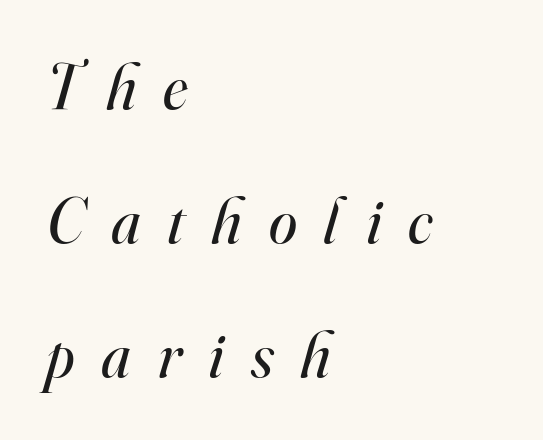
{"serif": "yes", "italic": "yes", "lean": "right", "slant_degrees": 16, "bold": "no", "weight": "regular", "width": "normal", "stroke_contrast": "high", "x_height": "small", "monospaced": "no", "underline": "no", "align": "left", "line_spacing": "loose", "line_spacing_ratio": 2.09, "letter_spacing": "wide", "letter_spacing_em": 0.42, "glyph_px": 64}
